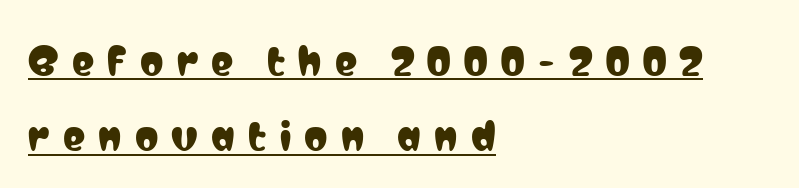
Q: Is the text italic (slanted)? A: No, it is upright.
Q: Is the typeface a serif or a sans-serif typeface? A: Sans-serif.
Q: Is the text underlined? A: Yes.
Q: How is the paragraph aligned? A: Left-aligned.
Q: Is the spacing between letters normal or unusually wide? A: Unusually wide.
Q: Is the spacing between lines tight, normal or loose? A: Loose.
Q: Width (condensed, normal, or wide)? A: Condensed.
Q: Stroke contrast? A: Low.
Q: x-height? A: Medium.
Q: Monospaced? A: No.
